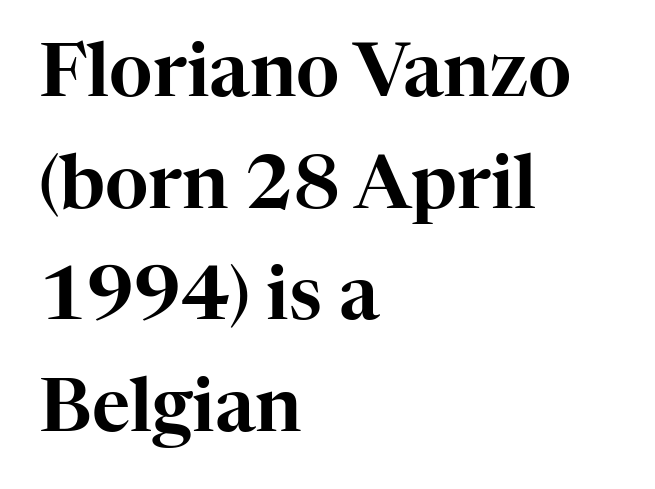
{"serif": "yes", "italic": "no", "width": "normal", "stroke_contrast": "high", "x_height": "medium", "monospaced": "no", "underline": "no", "align": "left", "line_spacing": "normal", "line_spacing_ratio": 1.51, "letter_spacing": "normal", "letter_spacing_em": 0.0, "glyph_px": 74}
